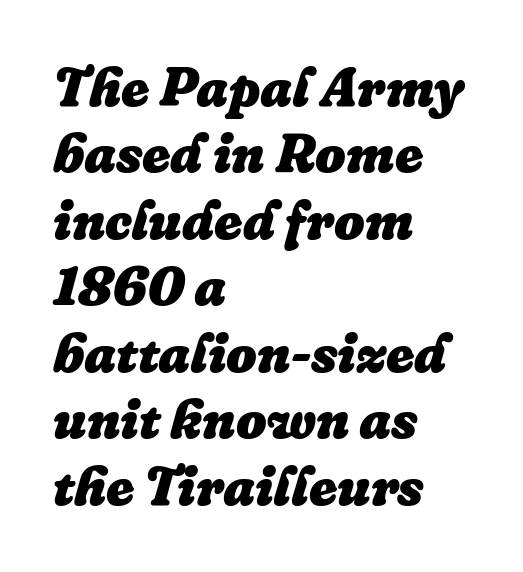
{"italic": "yes", "lean": "right", "slant_degrees": 16, "bold": "yes", "weight": "heavy", "width": "normal", "stroke_contrast": "low", "x_height": "medium", "monospaced": "no", "underline": "no", "align": "left", "line_spacing_ratio": 1.23, "letter_spacing": "normal", "letter_spacing_em": 0.0, "glyph_px": 54}
